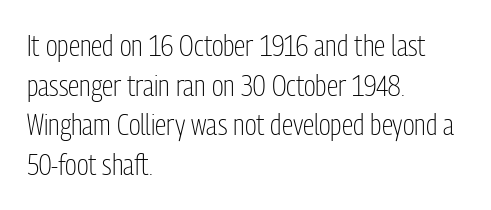
{"serif": "no", "italic": "no", "bold": "no", "weight": "light", "width": "condensed", "stroke_contrast": "low", "x_height": "medium", "monospaced": "no", "underline": "no", "align": "left", "line_spacing": "normal", "line_spacing_ratio": 1.37, "letter_spacing": "normal", "letter_spacing_em": 0.0, "glyph_px": 29}
